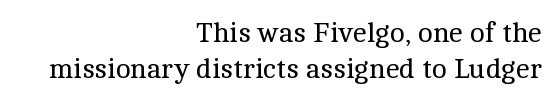
Short note: letters normally spaced. Plain, unruled lines of type. The strokes are not fattened; the text isn't bold. The paragraph has a hard right edge and a soft left edge.
